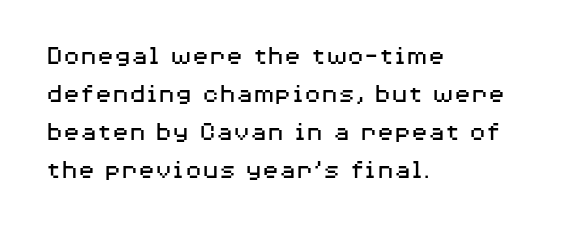
What's the leading like? Ordinary, nothing unusual. Think of a printed novel: that variable character pitch is what you see here. The paragraph shown leans on its left margin. The type is set solid horizontally, with unmodified tracking.
